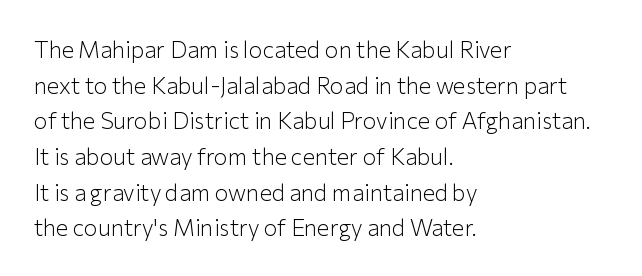
Q: Is the text bold? A: No.
Q: Is the text italic (slanted)? A: No, it is upright.
Q: Is the text underlined? A: No.
Q: How is the paragraph aligned? A: Left-aligned.
Q: Is the spacing between letters normal or unusually wide? A: Normal.
Q: Is the spacing between lines tight, normal or loose? A: Normal.
